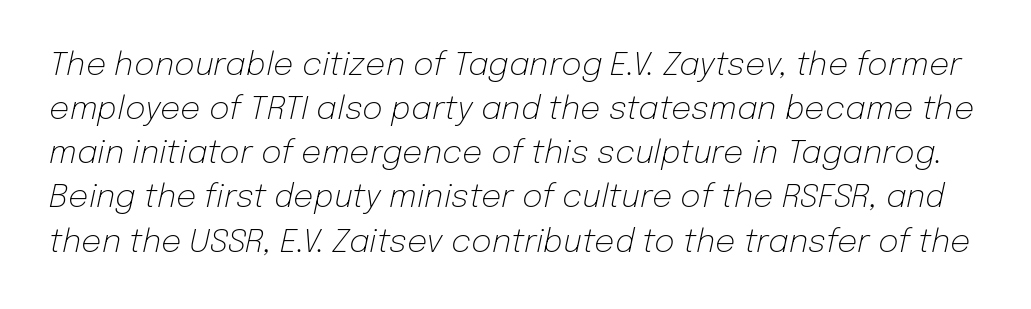
Between one letter and the next there's only the usual sliver of space. The rendering uses natural spacing where letterforms have individual widths. Slant detected: the letters are inclined. A light-to-regular cut is what we see here.
